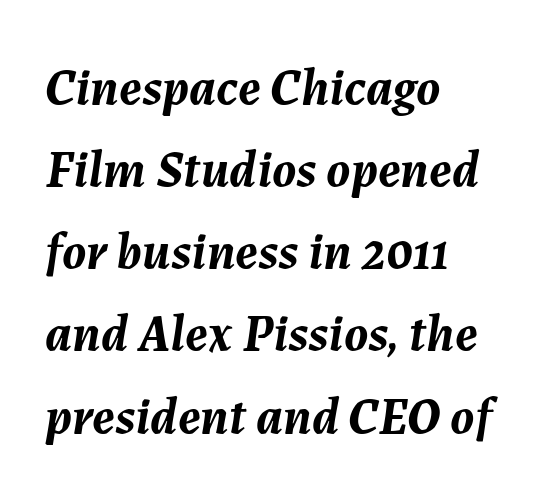
The image shows 52 px semibold type, italic (leaning right); set left-aligned, normal line spacing (1.58x), normal letter spacing, not underlined; medium stroke contrast and a medium x-height.
